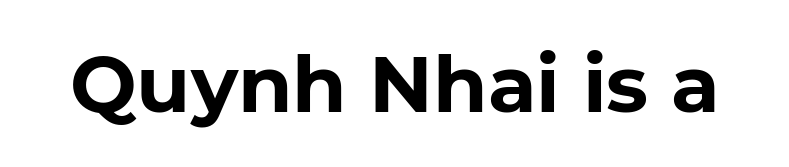
The image shows 79 px bold sans-serif type; set normal letter spacing, not underlined; low stroke contrast and a medium x-height.
